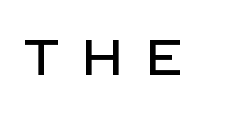
The image shows 49 px sans-serif type, upright; set unusually wide letter spacing (+0.49 em), not underlined; low stroke contrast and a large x-height.
